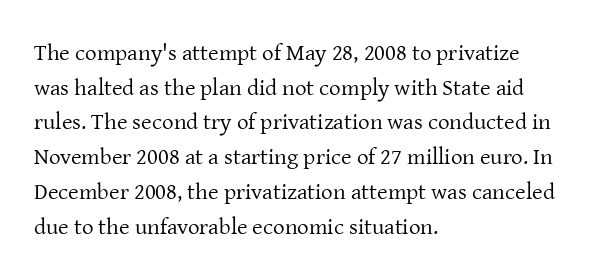
Vertical strokes here are truly vertical. Is the block centered? No — it sits flush against the left margin. Standard letterfit; no display-style spreading of the glyphs. This is not heavy type; no bold has been used.
